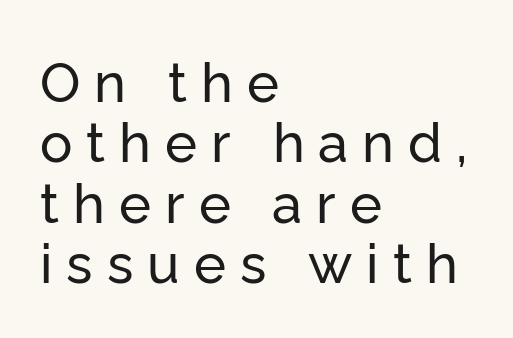
Q: Is the text italic (slanted)? A: No, it is upright.
Q: Is the typeface a serif or a sans-serif typeface? A: Sans-serif.
Q: Is the text underlined? A: No.
Q: How is the paragraph aligned? A: Left-aligned.
Q: Is the spacing between letters normal or unusually wide? A: Unusually wide.
Q: Is the spacing between lines tight, normal or loose? A: Tight.
Q: Width (condensed, normal, or wide)? A: Normal.
Q: Stroke contrast? A: Low.
Q: x-height? A: Medium.
Q: Monospaced? A: No.
